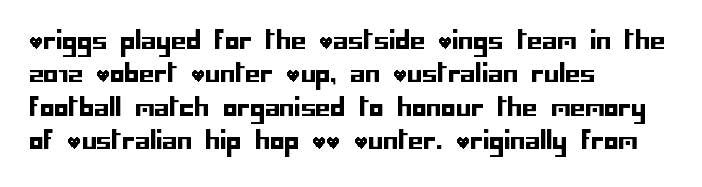
{"italic": "no", "underline": "no", "align": "left", "line_spacing": "normal", "line_spacing_ratio": 1.39, "letter_spacing": "normal", "letter_spacing_em": 0.0, "glyph_px": 24}
